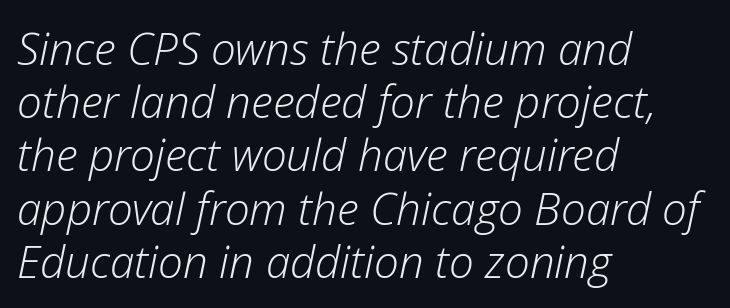
Q: Is the text bold? A: No.
Q: Is the text italic (slanted)? A: Yes, it leans right by about 12 degrees.
Q: Is the text underlined? A: No.
Q: How is the paragraph aligned? A: Left-aligned.
Q: Is the spacing between letters normal or unusually wide? A: Normal.
Q: Width (condensed, normal, or wide)? A: Normal.
Q: Stroke contrast? A: Low.
Q: x-height? A: Medium.
Q: Monospaced? A: No.
